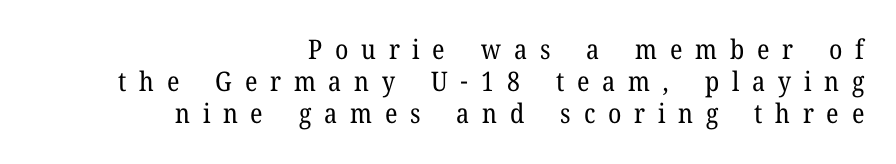
The image shows 27 px text type, upright; set right-aligned, line spacing 1.18x, unusually wide letter spacing (+0.47 em), not underlined.
